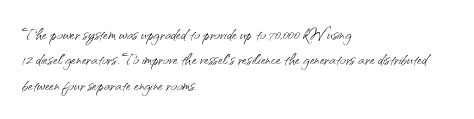
The image shows 21 px text type; set left-aligned, line spacing 1.21x, normal letter spacing, not underlined.
